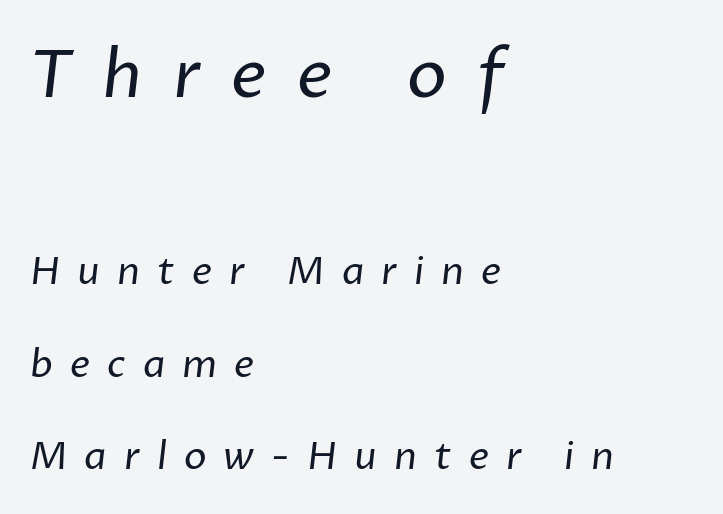
Bold? No — there's no thickening of the strokes. A typesetter would label this face a sans. A student would notice the top passage is typeset larger than what follows. Widely set lines give the paragraph a tall, airy silhouette.
